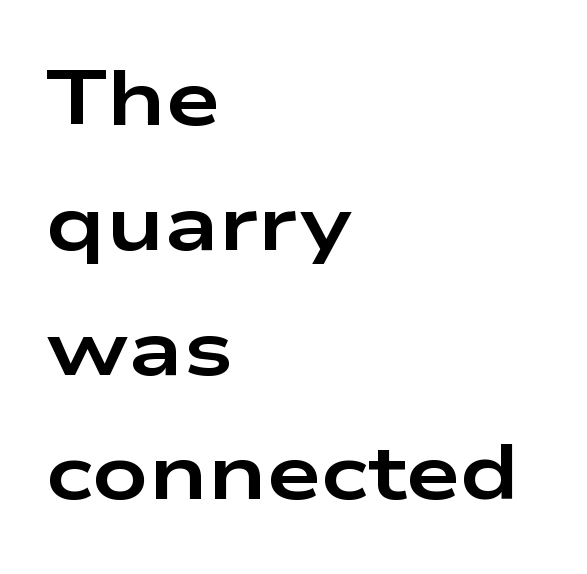
Q: Is the text bold? A: Yes.
Q: Is the text italic (slanted)? A: No, it is upright.
Q: Is the typeface a serif or a sans-serif typeface? A: Sans-serif.
Q: Is the text underlined? A: No.
Q: How is the paragraph aligned? A: Left-aligned.
Q: Is the spacing between letters normal or unusually wide? A: Normal.
Q: Is the spacing between lines tight, normal or loose? A: Normal.
Q: Width (condensed, normal, or wide)? A: Wide.
Q: Stroke contrast? A: Low.
Q: x-height? A: Medium.
Q: Monospaced? A: No.
